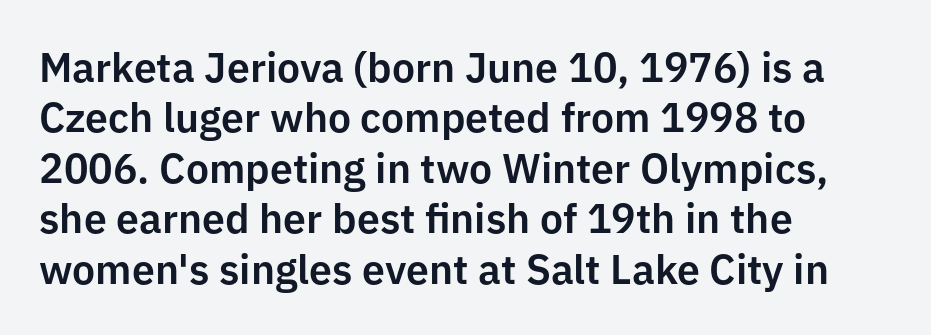
What stands out about the letter spacing? Nothing — it is the standard amount. Every stem runs plumb, perpendicular to the baseline. Do the characters align in a grid? No, the font is proportional. Font category for this specimen: sans-serif. Decoration check: the copy has no underline.
